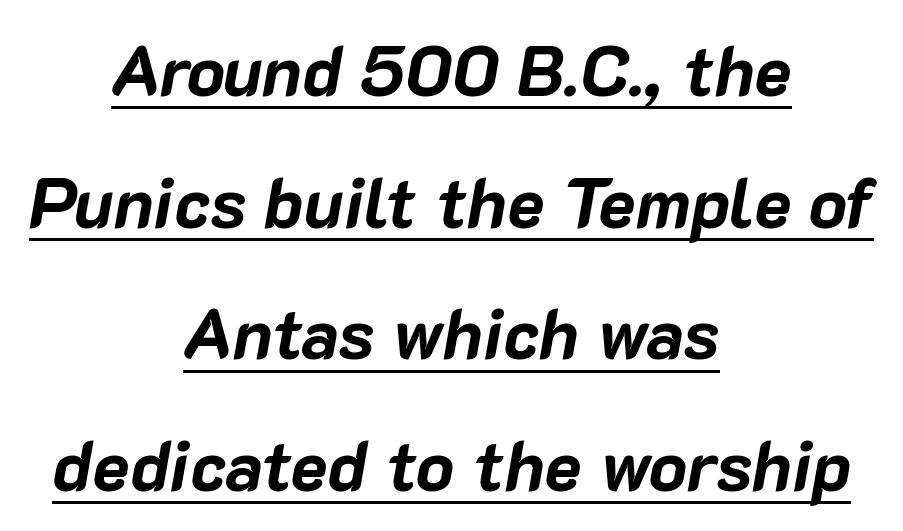
Q: Is the text bold? A: Yes.
Q: Is the text italic (slanted)? A: Yes, it leans right by about 10 degrees.
Q: Is the text underlined? A: Yes.
Q: How is the paragraph aligned? A: Centered.
Q: Is the spacing between letters normal or unusually wide? A: Normal.
Q: Width (condensed, normal, or wide)? A: Normal.
Q: Stroke contrast? A: Low.
Q: x-height? A: Medium.
Q: Monospaced? A: No.
